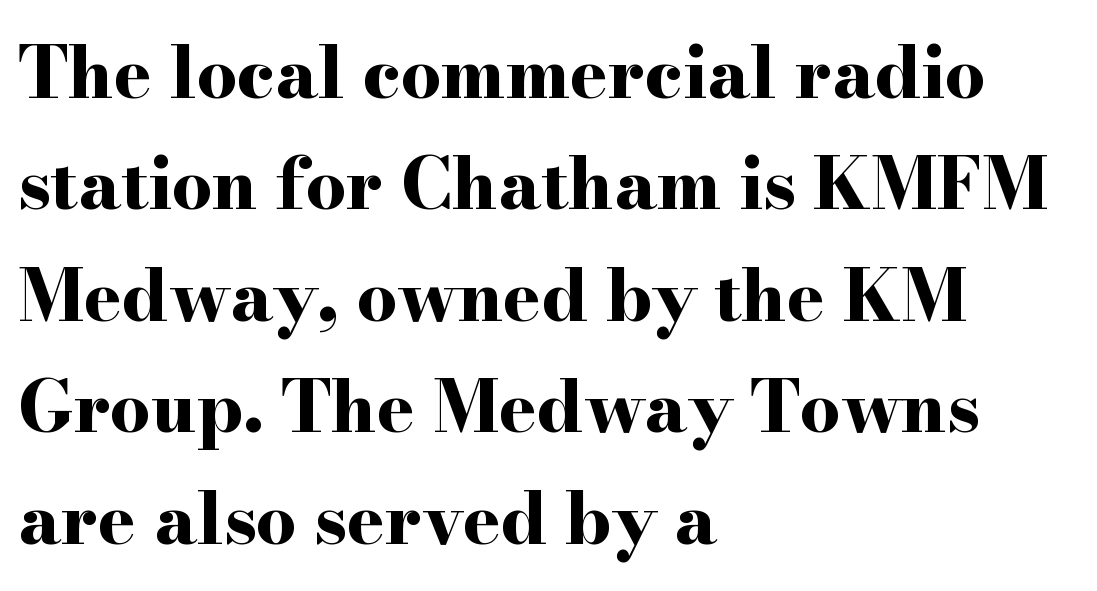
{"serif": "yes", "italic": "no", "bold": "yes", "weight": "bold", "width": "wide", "stroke_contrast": "high", "x_height": "small", "monospaced": "no", "underline": "no", "align": "left", "line_spacing": "normal", "line_spacing_ratio": 1.57, "letter_spacing": "normal", "letter_spacing_em": 0.0, "glyph_px": 71}
